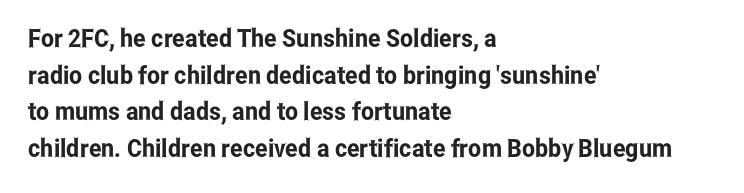
{"italic": "no", "underline": "no", "align": "left", "line_spacing": "normal", "line_spacing_ratio": 1.47, "letter_spacing": "normal", "letter_spacing_em": 0.0, "glyph_px": 25}
